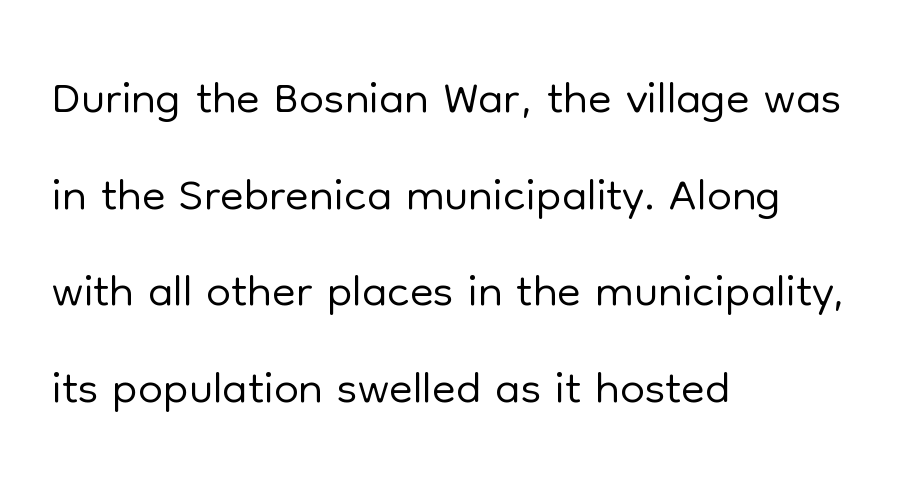
{"serif": "no", "italic": "no", "bold": "no", "weight": "light", "width": "normal", "stroke_contrast": "low", "x_height": "medium", "monospaced": "no", "underline": "no", "align": "left", "line_spacing": "normal", "line_spacing_ratio": 1.38, "letter_spacing": "normal", "letter_spacing_em": 0.0, "glyph_px": 70}
